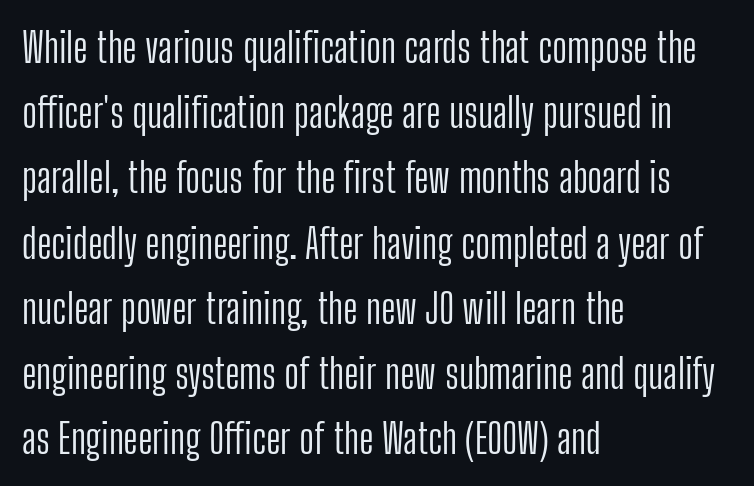
Q: Is the text bold? A: No.
Q: Is the text italic (slanted)? A: No, it is upright.
Q: Is the typeface a serif or a sans-serif typeface? A: Sans-serif.
Q: Is the text underlined? A: No.
Q: How is the paragraph aligned? A: Left-aligned.
Q: Is the spacing between letters normal or unusually wide? A: Normal.
Q: Is the spacing between lines tight, normal or loose? A: Normal.
Q: Width (condensed, normal, or wide)? A: Condensed.
Q: Stroke contrast? A: Low.
Q: x-height? A: Medium.
Q: Monospaced? A: No.
